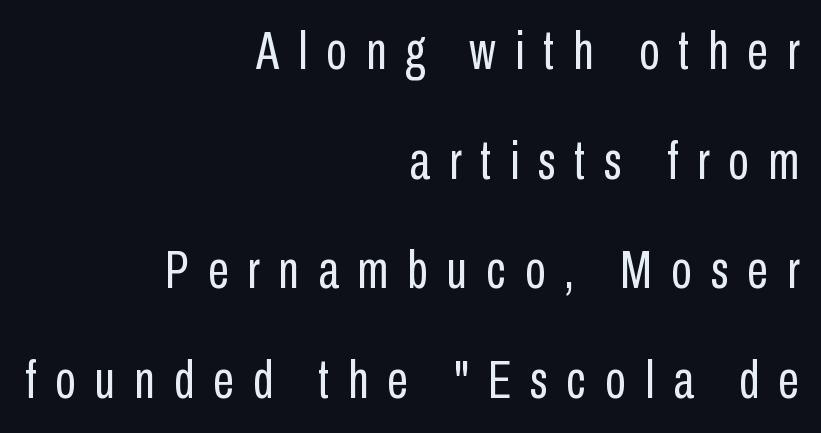
{"serif": "no", "italic": "no", "bold": "no", "weight": "regular", "width": "condensed", "stroke_contrast": "low", "x_height": "medium", "monospaced": "no", "underline": "no", "align": "right", "line_spacing": "loose", "line_spacing_ratio": 2.07, "letter_spacing": "wide", "letter_spacing_em": 0.36, "glyph_px": 53}
